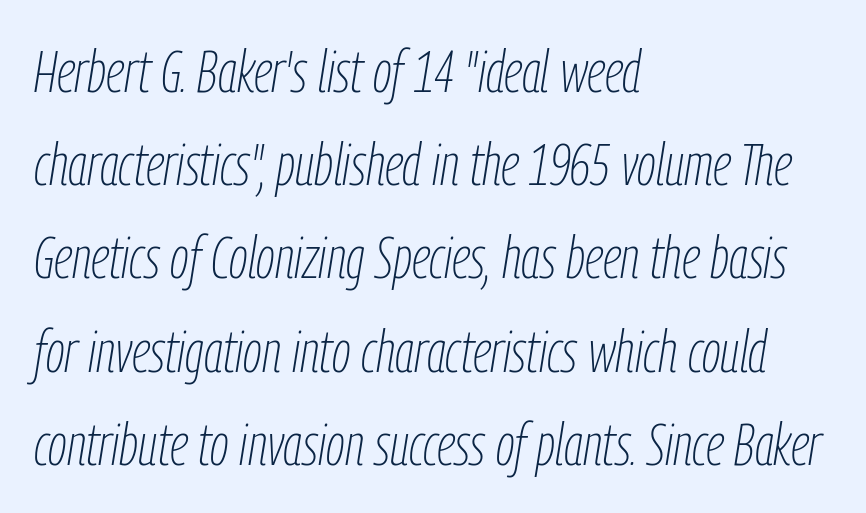
The image shows 59 px thin, condensed type, italic (leaning right); set left-aligned, normal line spacing (1.58x), normal letter spacing, not underlined; low stroke contrast and a medium x-height.
